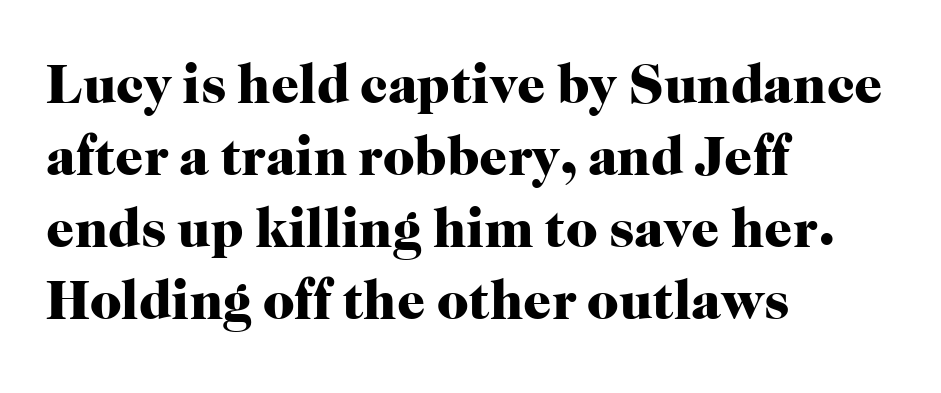
Caption: standard tracking, unaltered. Decoration check: the copy has no underline. What's the leading like? Ordinary, nothing unusual. Every letter is thick-stroked: bold, no question.
